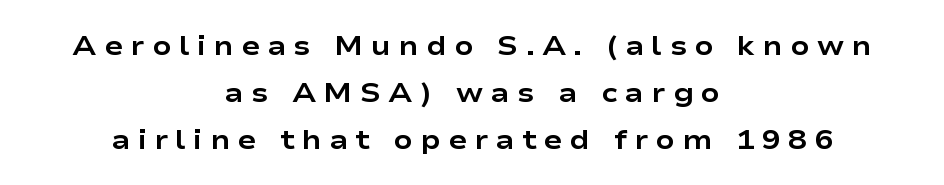
The image shows 28 px bold, wide sans-serif type, upright; set centered, normal line spacing (1.67x), unusually wide letter spacing (+0.26 em), not underlined; low stroke contrast and a medium x-height.
